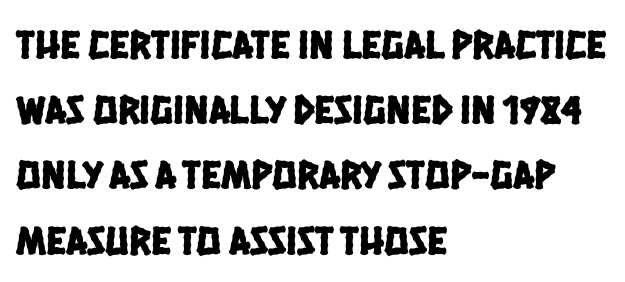
{"serif": "no", "width": "condensed", "stroke_contrast": "low", "x_height": "large", "monospaced": "no", "underline": "no", "align": "left", "line_spacing": "normal", "line_spacing_ratio": 1.59, "letter_spacing": "normal", "letter_spacing_em": 0.0, "glyph_px": 41}
